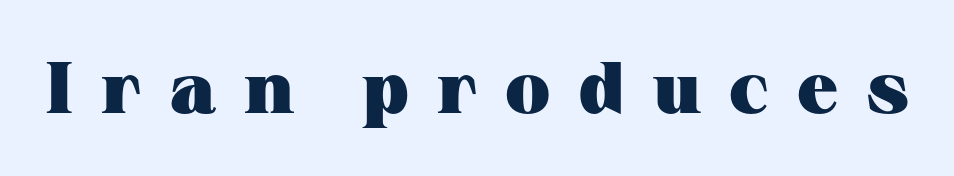
The image shows 73 px heavy, wide serif type, upright; set unusually wide letter spacing (+0.38 em), not underlined; medium stroke contrast and a medium x-height.
